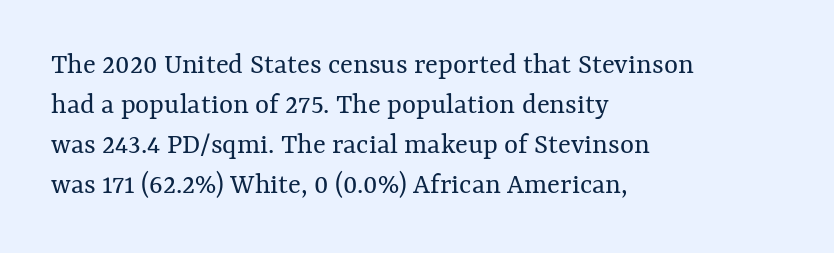
{"italic": "no", "bold": "no", "weight": "regular", "width": "normal", "stroke_contrast": "medium", "x_height": "medium", "monospaced": "no", "underline": "no", "align": "left", "line_spacing": "normal", "line_spacing_ratio": 1.33, "letter_spacing": "normal", "letter_spacing_em": 0.0, "glyph_px": 30}
